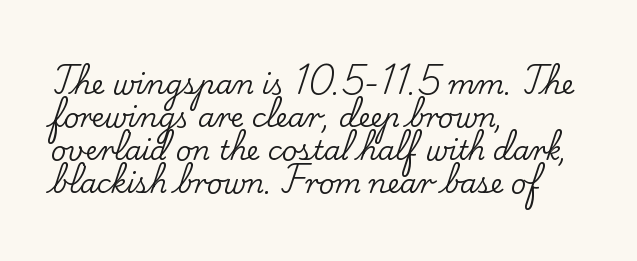
{"underline": "no", "align": "left", "line_spacing_ratio": 1.22, "letter_spacing": "normal", "letter_spacing_em": 0.0, "glyph_px": 27}
